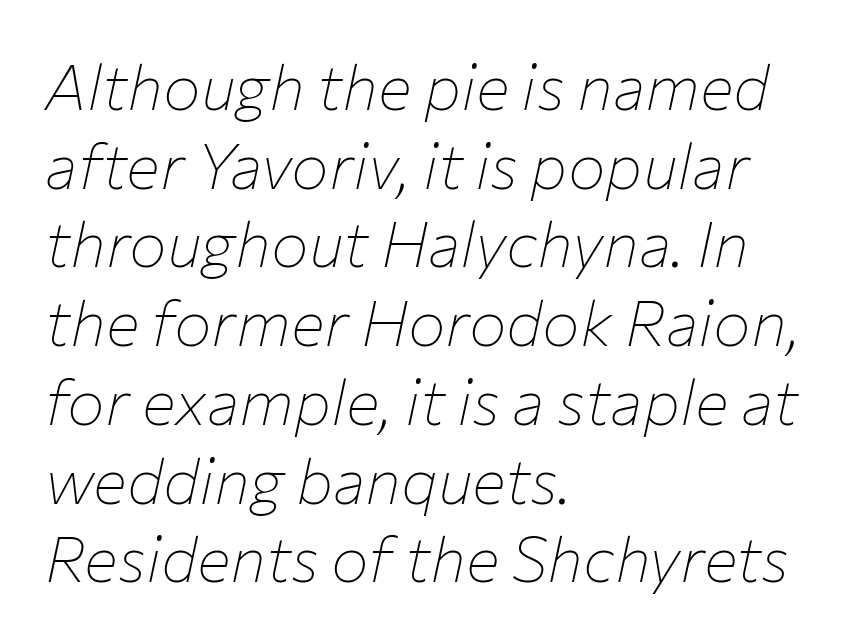
{"italic": "yes", "lean": "right", "slant_degrees": 12, "bold": "no", "weight": "thin", "width": "normal", "stroke_contrast": "low", "x_height": "medium", "monospaced": "no", "underline": "no", "align": "left", "line_spacing": "normal", "line_spacing_ratio": 1.25, "letter_spacing": "normal", "letter_spacing_em": 0.0, "glyph_px": 63}
